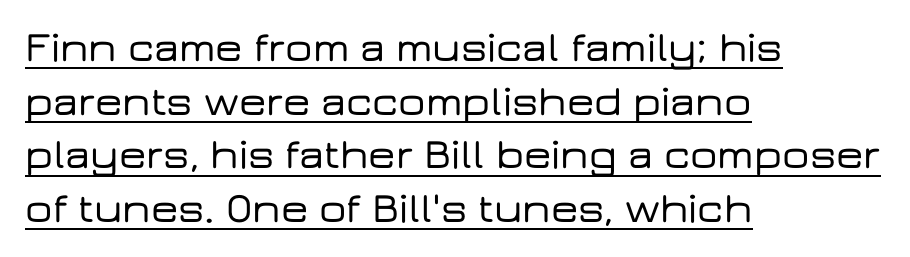
The image shows 43 px wide sans-serif type, upright; set left-aligned, normal line spacing (1.25x), normal letter spacing, underlined; low stroke contrast and a medium x-height.
